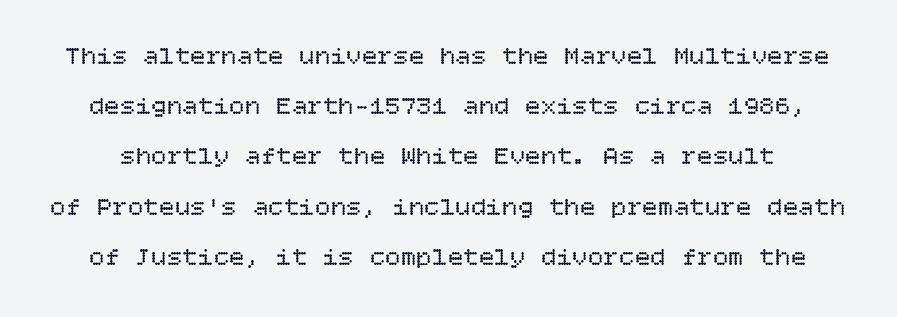
The vertical gap from one line to the next is large. Standard letterfit; no display-style spreading of the glyphs. The strokes are not fattened; the text isn't bold. The typography opts for an upright posture over an oblique one. The area under the type is left untouched.
